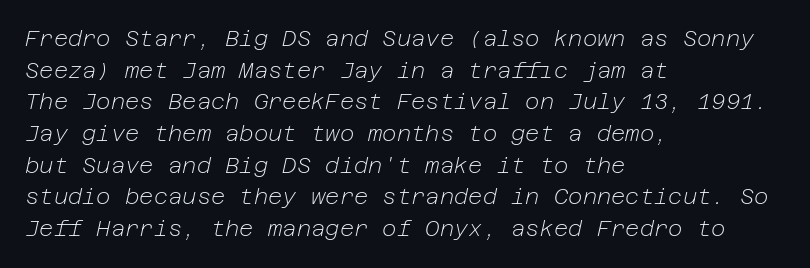
Nothing unusual about the tracking: characters are spaced as the font intends. Designer's note — italics engaged. The typesetter chose a ragged-right arrangement here. Stroke thickness stays within the range of a standard reading face or lighter. The rendering uses a moderate line-height, typical for paragraphs.
